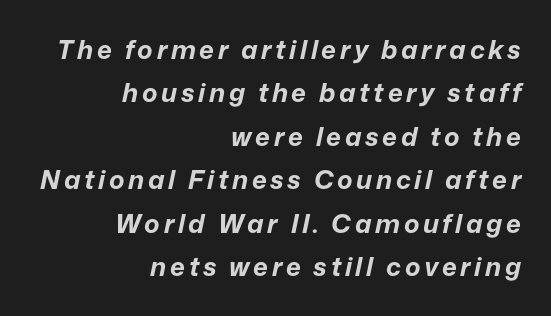
The image shows 26 px bold type, italic (leaning right); set right-aligned, normal line spacing (1.67x), not underlined.
